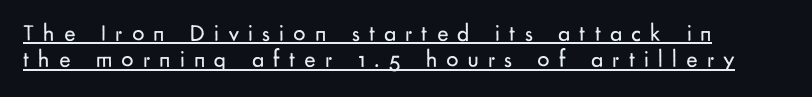
Q: Is the text bold? A: No.
Q: Is the text italic (slanted)? A: No, it is upright.
Q: Is the text underlined? A: Yes.
Q: How is the paragraph aligned? A: Left-aligned.
Q: Is the spacing between letters normal or unusually wide? A: Unusually wide.
Q: Is the spacing between lines tight, normal or loose? A: Tight.
